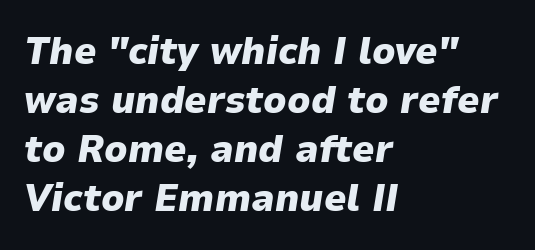
Q: Is the text bold? A: Yes.
Q: Is the text italic (slanted)? A: Yes, it leans right by about 9 degrees.
Q: Is the text underlined? A: No.
Q: How is the paragraph aligned? A: Left-aligned.
Q: Is the spacing between letters normal or unusually wide? A: Normal.
Q: Is the spacing between lines tight, normal or loose? A: Normal.
Q: Width (condensed, normal, or wide)? A: Normal.
Q: Stroke contrast? A: Low.
Q: x-height? A: Medium.
Q: Monospaced? A: No.
